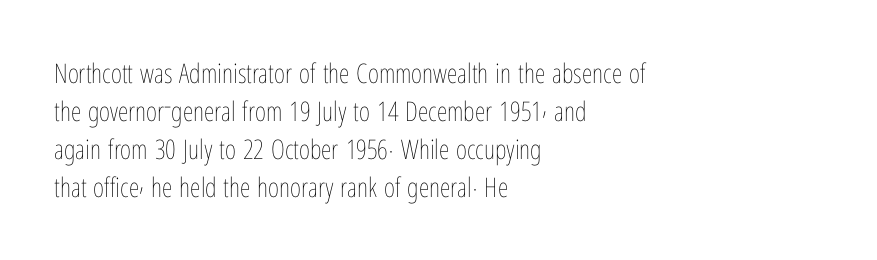
The image shows 27 px text type, upright; set left-aligned, normal line spacing (1.41x), normal letter spacing, not underlined.
